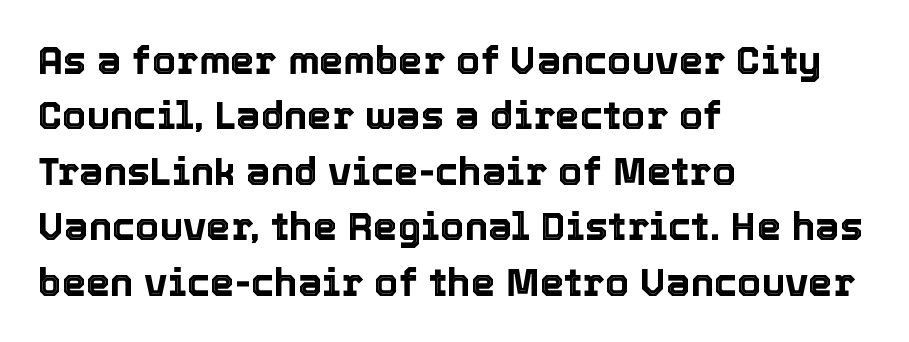
The image shows 39 px text type, upright; set left-aligned, normal line spacing (1.42x), normal letter spacing, not underlined; a medium x-height.
